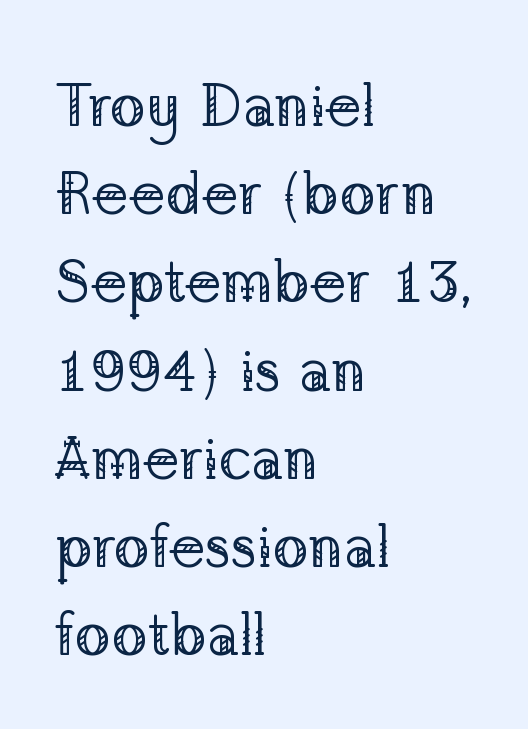
The letterforms sit at book weight or below. Rule under the text: the space is simply empty. A typesetter would mark this as roman, not italic. The rows are spaced the way most documents space them. Look at the bottom of the vertical strokes: they flare into serifs here. The letters advance in unequal steps, a hallmark of proportional type.
